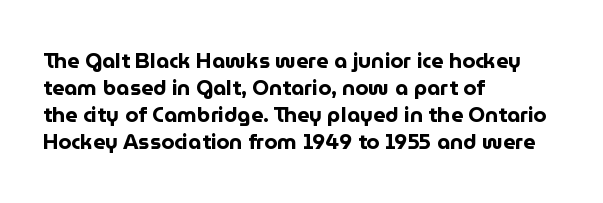
The image shows 21 px bold type, upright; set left-aligned, normal line spacing (1.29x), normal letter spacing, not underlined.
